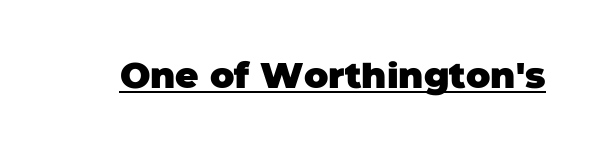
Strokes here are thick enough to call this a true bold. Underlining? Definitely there. Observe the ordinary spacing: letters are neighbours, not strangers. You can tell from the bare stems that sans-serif type was used.
